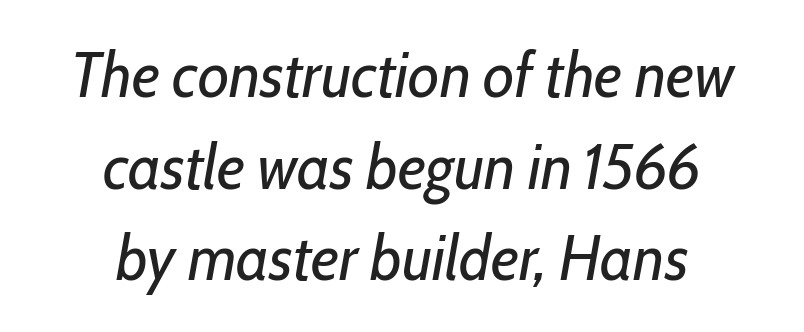
Just letters on the line, the space beneath them empty. Varying glyph widths throughout — classic text-font behaviour. Typeset on center — no edge is straight. The font is comparable to plain body text, perhaps lighter.
